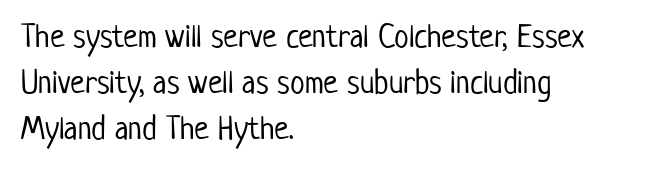
Q: Is the text bold? A: No.
Q: Is the text italic (slanted)? A: No, it is upright.
Q: Is the typeface a serif or a sans-serif typeface? A: Sans-serif.
Q: Is the text underlined? A: No.
Q: How is the paragraph aligned? A: Left-aligned.
Q: Is the spacing between letters normal or unusually wide? A: Normal.
Q: Is the spacing between lines tight, normal or loose? A: Normal.
Q: Width (condensed, normal, or wide)? A: Condensed.
Q: Stroke contrast? A: Low.
Q: x-height? A: Medium.
Q: Monospaced? A: No.
